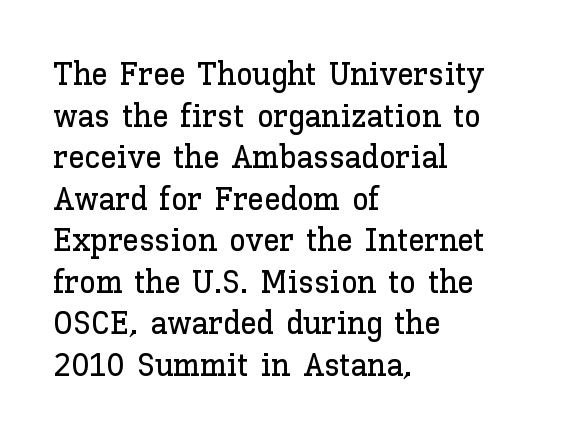
Q: Is the text italic (slanted)? A: No, it is upright.
Q: Is the text underlined? A: No.
Q: How is the paragraph aligned? A: Left-aligned.
Q: Is the spacing between letters normal or unusually wide? A: Normal.
Q: Is the spacing between lines tight, normal or loose? A: Normal.
Q: Width (condensed, normal, or wide)? A: Normal.
Q: Stroke contrast? A: Low.
Q: x-height? A: Medium.
Q: Monospaced? A: No.
